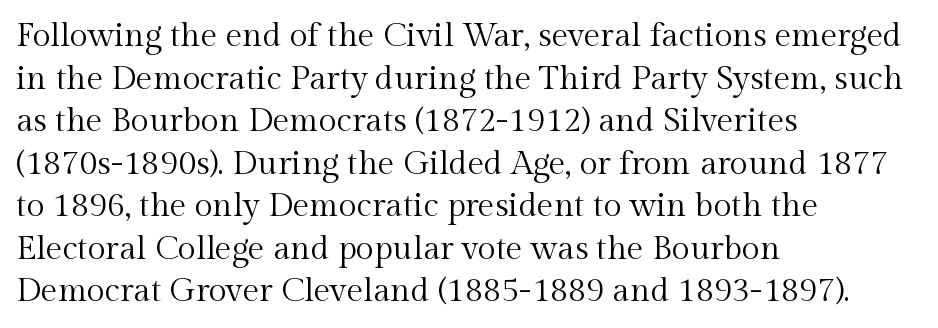
Default kerning and tracking; the words read as compact shapes. The face used here is seriffed, in the tradition of book romans. A roman cut, with each character standing at attention. Visually the block forms a straight wall on the left and a jagged coastline on the right. The passage shown is not underscored anywhere. This is not heavy type; no bold has been used.
